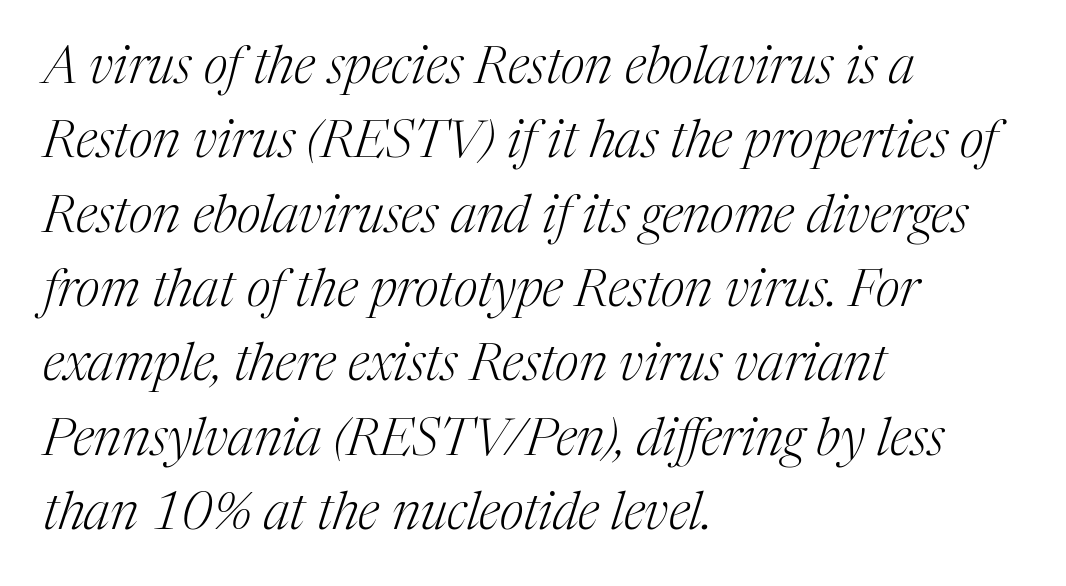
Compared with typical paragraphs, the rows here are spaced about the same. The face used here is proportionally spaced, like ordinary book or web type. The passage shown has conventional tracking throughout. The typography opts for an oblique posture over an upright one. Is this a sans? No — the strokes have serifs. Letters have the restrained weight of plain body copy at most.
